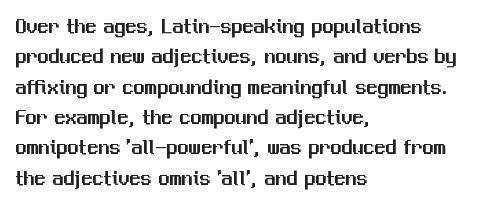
The image shows 22 px text type, upright; set left-aligned, normal line spacing (1.38x), normal letter spacing, not underlined.
